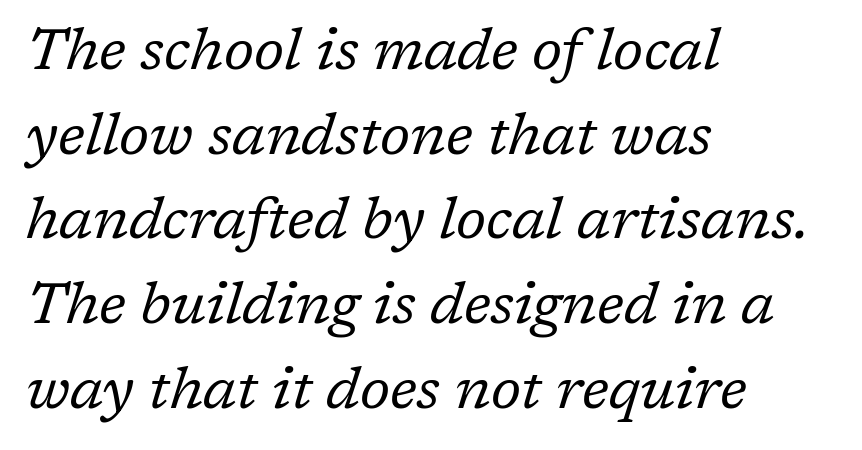
The image shows 58 px regular-weight serif type, italic (leaning right); set left-aligned, normal line spacing (1.46x), normal letter spacing, not underlined; low stroke contrast and a medium x-height.
